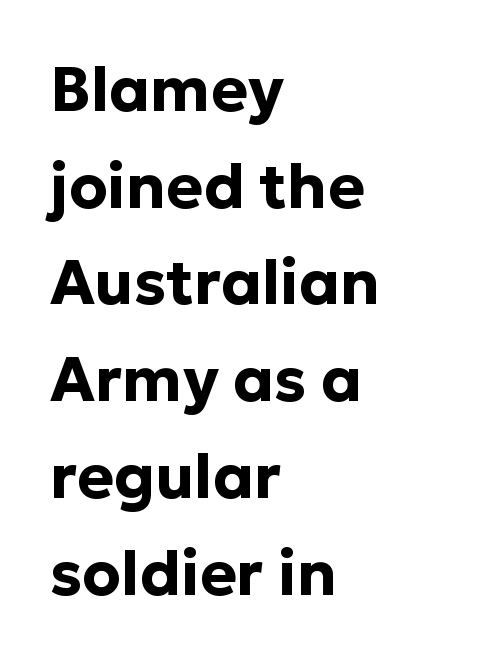
The image shows 62 px bold sans-serif type, upright; set left-aligned, normal line spacing (1.56x), normal letter spacing, not underlined; low stroke contrast and a medium x-height.
